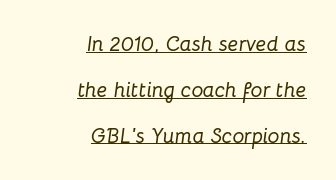
If you drew a line through each stem, it would be angled. Caption: multi-line text, flush right, ragged left. Between one letter and the next there's only the usual sliver of space. Somebody hit Ctrl+U on this one — the words are underlined.
